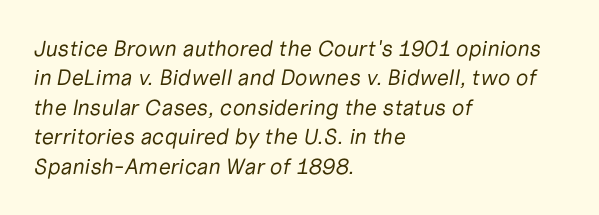
{"italic": "yes", "lean": "right", "slant_degrees": 10, "bold": "no", "underline": "no", "align": "left", "line_spacing": "normal", "line_spacing_ratio": 1.34, "letter_spacing": "normal", "letter_spacing_em": 0.0, "glyph_px": 22}
